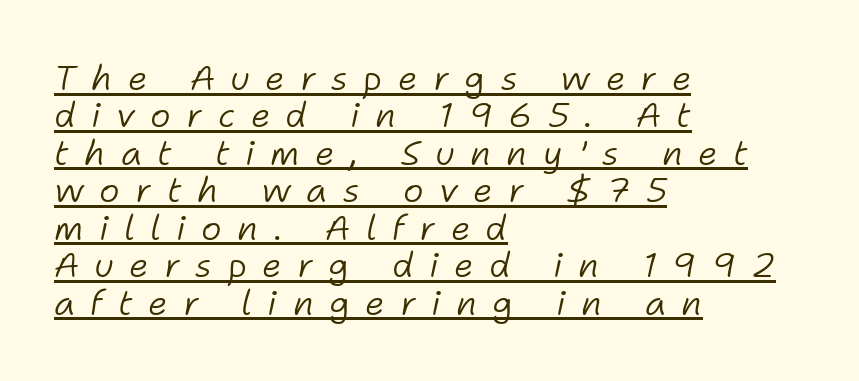
Q: Is the text bold? A: No.
Q: Is the text italic (slanted)? A: Yes, it leans right by about 11 degrees.
Q: Is the text underlined? A: Yes.
Q: How is the paragraph aligned? A: Left-aligned.
Q: Is the spacing between letters normal or unusually wide? A: Unusually wide.
Q: Is the spacing between lines tight, normal or loose? A: Tight.
Q: Width (condensed, normal, or wide)? A: Normal.
Q: Stroke contrast? A: Low.
Q: x-height? A: Medium.
Q: Monospaced? A: No.
